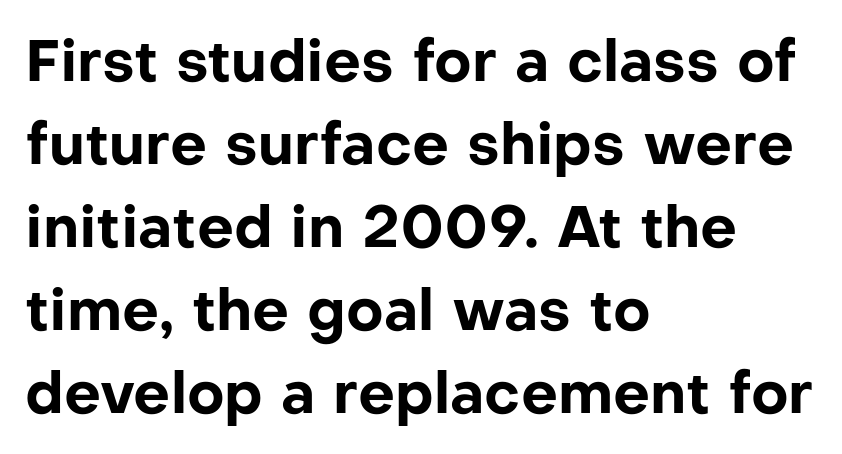
Left-aligned paragraph, ragged on the right. Here the designer chose a conventional face with non-uniform glyph widths. Nothing unusual about the tracking: characters are spaced as the font intends. Compared with typical paragraphs, the rows here are spaced about the same.
